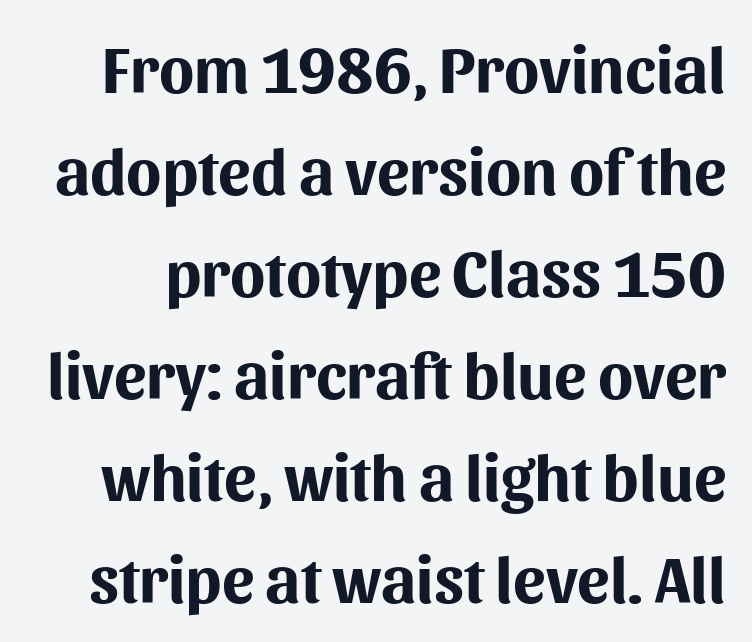
The image shows 65 px bold sans-serif type, upright; set normal line spacing (1.57x), normal letter spacing, not underlined; medium stroke contrast and a medium x-height.
